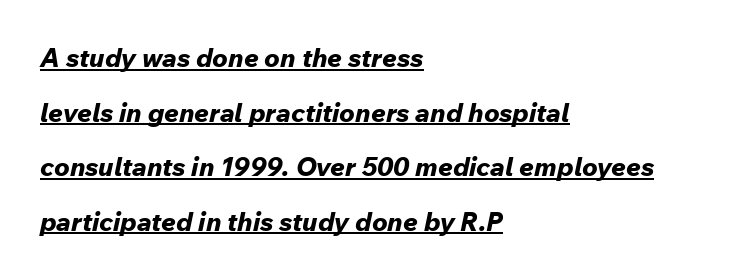
Stroke thickness is high; the sample reads as a true bold. A great deal of white space separates one row of letters from the next. Italic? Definitely — the glyphs are oblique. Caption: lettering with a line underneath. Inter-character spacing is left at the font's built-in metrics.
